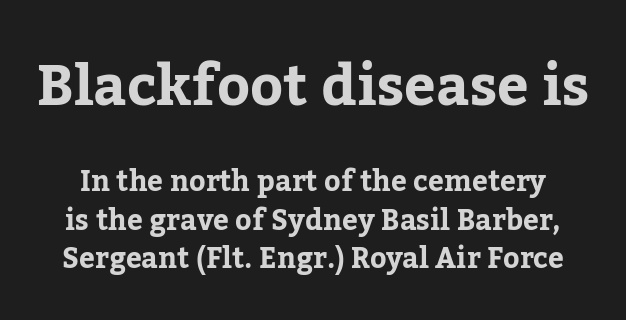
{"serif": "yes", "italic": "no", "width": "normal", "stroke_contrast": "low", "x_height": "medium", "monospaced": "no", "underline": "no", "line_spacing": "normal", "line_spacing_ratio": 1.39, "letter_spacing": "normal", "letter_spacing_em": 0.0, "larger_block": "first", "size_ratio": 2.0, "glyph_px": 56}
